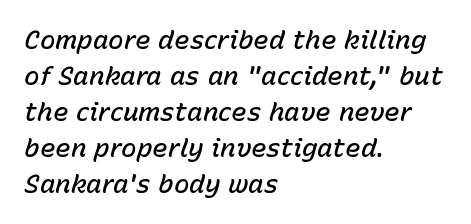
{"italic": "yes", "lean": "right", "slant_degrees": 15, "bold": "semi", "underline": "no", "align": "left", "line_spacing": "normal", "line_spacing_ratio": 1.38, "letter_spacing": "normal", "letter_spacing_em": 0.0, "glyph_px": 26}
